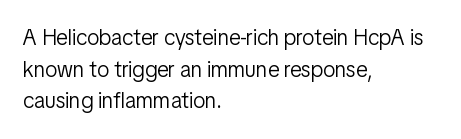
Q: Is the text bold? A: No.
Q: Is the text italic (slanted)? A: No, it is upright.
Q: Is the text underlined? A: No.
Q: How is the paragraph aligned? A: Left-aligned.
Q: Is the spacing between letters normal or unusually wide? A: Normal.
Q: Is the spacing between lines tight, normal or loose? A: Normal.
